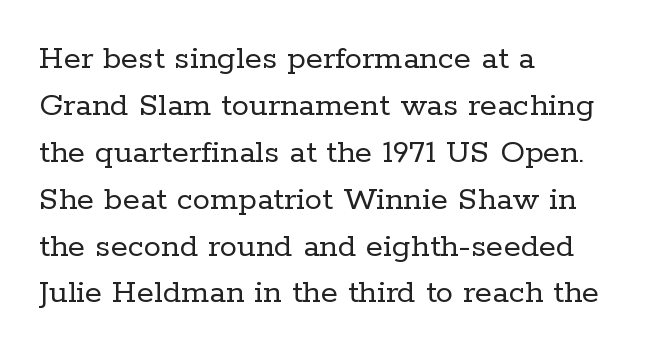
Q: Is the text bold? A: No.
Q: Is the text italic (slanted)? A: No, it is upright.
Q: Is the typeface a serif or a sans-serif typeface? A: Serif.
Q: Is the text underlined? A: No.
Q: How is the paragraph aligned? A: Left-aligned.
Q: Is the spacing between letters normal or unusually wide? A: Normal.
Q: Is the spacing between lines tight, normal or loose? A: Normal.
Q: Width (condensed, normal, or wide)? A: Normal.
Q: Stroke contrast? A: Low.
Q: x-height? A: Medium.
Q: Monospaced? A: No.
